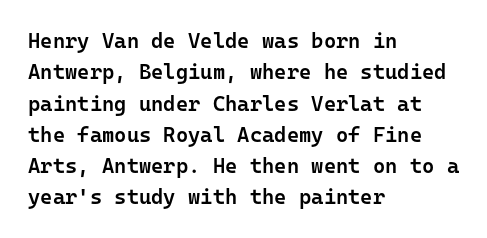
{"italic": "no", "bold": "semi", "underline": "no", "align": "left", "line_spacing": "normal", "line_spacing_ratio": 1.49, "letter_spacing": "normal", "letter_spacing_em": 0.0, "glyph_px": 21}
